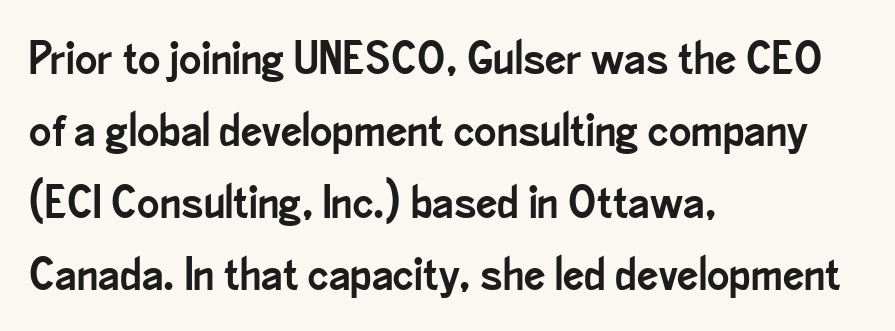
The image shows 47 px condensed sans-serif type, upright; set left-aligned, normal line spacing (1.53x), normal letter spacing, not underlined; low stroke contrast and a small x-height.
